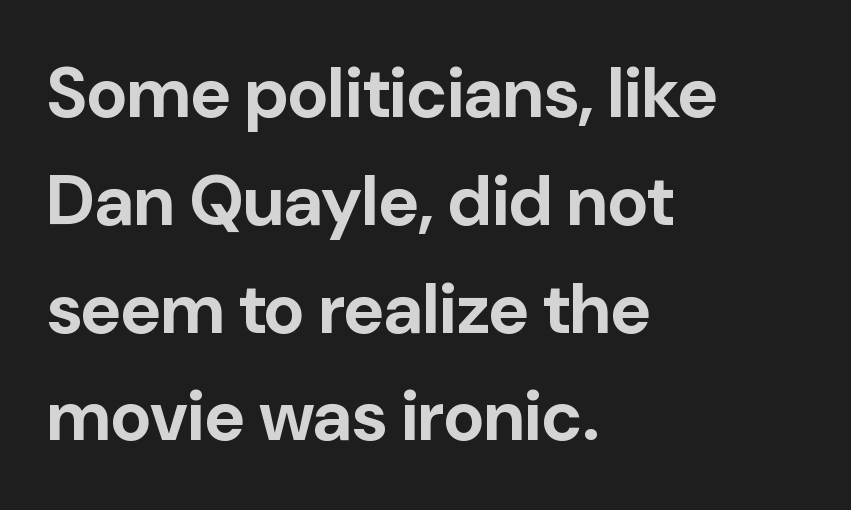
The image shows 70 px bold sans-serif type, upright; set left-aligned, normal line spacing (1.54x), normal letter spacing, not underlined; low stroke contrast and a medium x-height.
